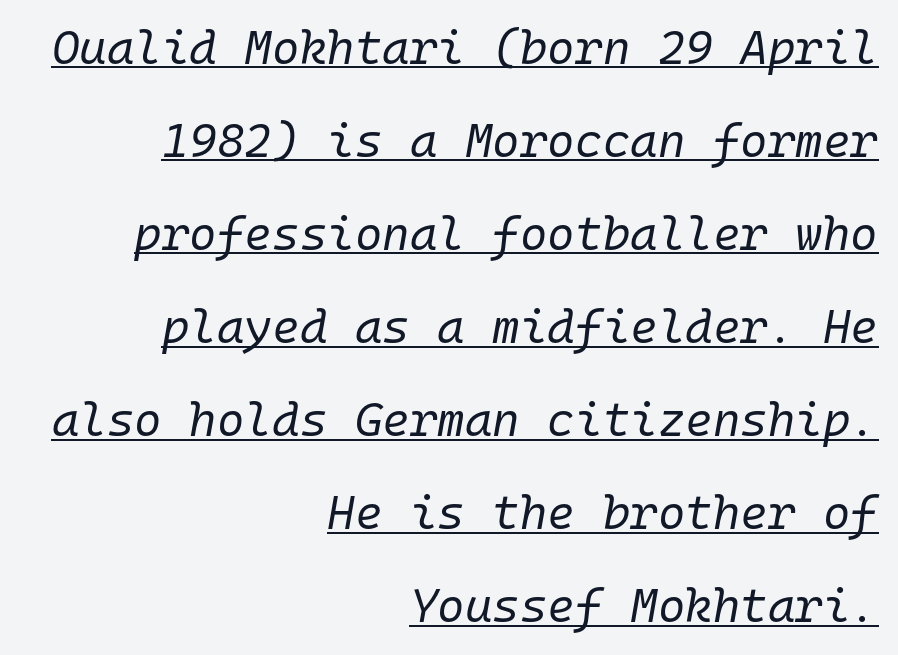
{"italic": "yes", "lean": "right", "slant_degrees": 10, "bold": "no", "weight": "regular", "width": "normal", "stroke_contrast": "low", "x_height": "medium", "monospaced": "yes", "underline": "yes", "align": "right", "line_spacing": "loose", "line_spacing_ratio": 1.98, "letter_spacing": "normal", "letter_spacing_em": 0.0, "glyph_px": 47}
